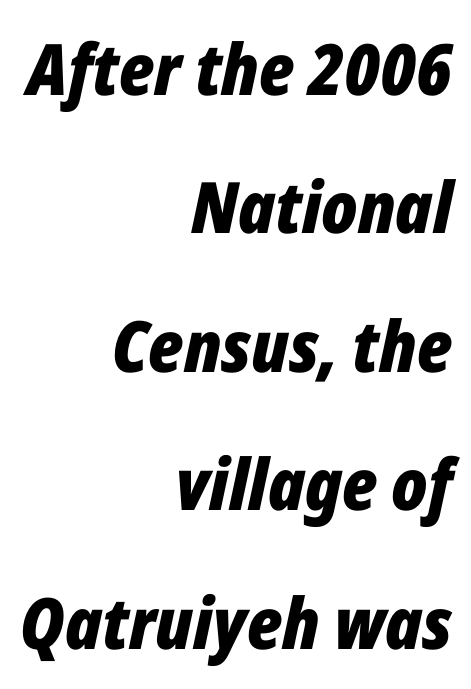
{"italic": "yes", "lean": "right", "slant_degrees": 12, "bold": "yes", "weight": "bold", "width": "condensed", "stroke_contrast": "low", "x_height": "medium", "monospaced": "no", "underline": "no", "align": "right", "line_spacing": "loose", "line_spacing_ratio": 1.95, "letter_spacing": "normal", "letter_spacing_em": 0.0, "glyph_px": 71}
